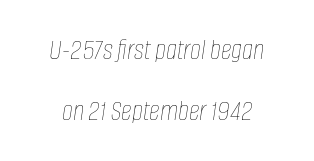
{"italic": "yes", "lean": "right", "slant_degrees": 8, "bold": "no", "weight": "thin", "width": "condensed", "stroke_contrast": "low", "x_height": "large", "monospaced": "no", "underline": "no", "line_spacing": "loose", "line_spacing_ratio": 2.02, "letter_spacing": "normal", "letter_spacing_em": 0.0, "glyph_px": 30}
